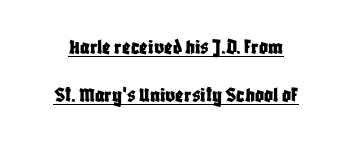
Does the lettering tilt? It doesn't — this is upright. You could fit nearly another row in the gap between these rows. What stands out about the letter spacing? Nothing — it is the standard amount. Does a line run under the words? Yes, clearly.
